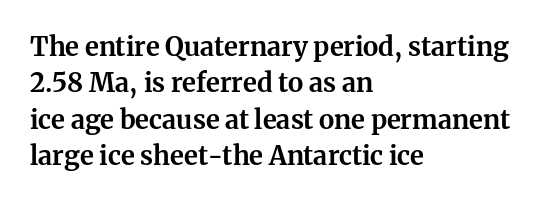
Characters remain perfectly vertical along every line. The passage is arranged the way most books set body copy — flush left. These lines sit exactly where default settings would place them. Nobody touched the tracking dial on this one. Descender tails drop into unmarked territory. Is the type bold? Yes — the strokes are clearly thick and heavy.
